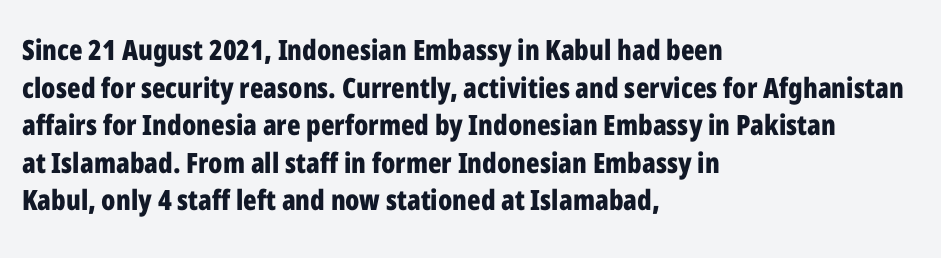
The image shows 28 px bold, condensed sans-serif type, upright; set left-aligned, normal line spacing (1.34x), normal letter spacing, not underlined; low stroke contrast and a medium x-height.
